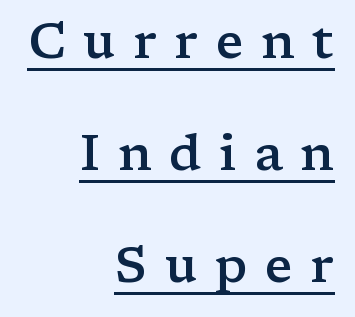
{"serif": "yes", "italic": "no", "bold": "semi", "weight": "semibold", "width": "wide", "stroke_contrast": "low", "x_height": "medium", "monospaced": "no", "underline": "yes", "align": "right", "line_spacing": "loose", "line_spacing_ratio": 2.24, "letter_spacing": "wide", "letter_spacing_em": 0.35, "glyph_px": 50}
